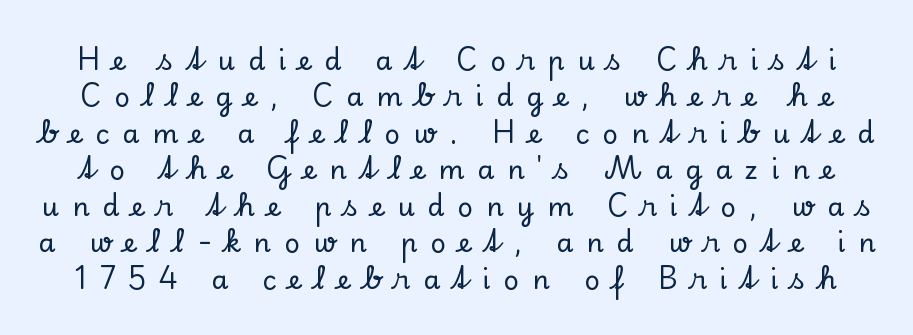
Q: Is the text italic (slanted)? A: No, it is upright.
Q: Is the text underlined? A: No.
Q: Is the spacing between letters normal or unusually wide? A: Unusually wide.
Q: Is the spacing between lines tight, normal or loose? A: Normal.
